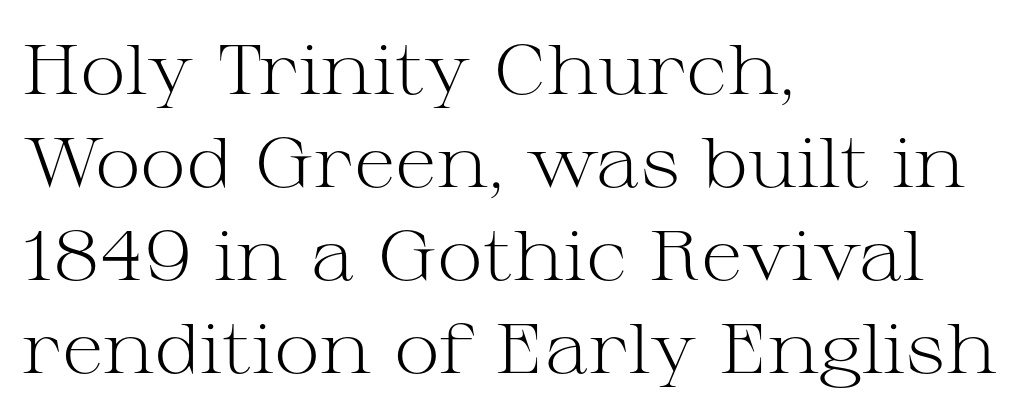
The image shows 70 px light, wide serif type, upright; set left-aligned, normal line spacing (1.33x), normal letter spacing, not underlined; medium stroke contrast and a medium x-height.
